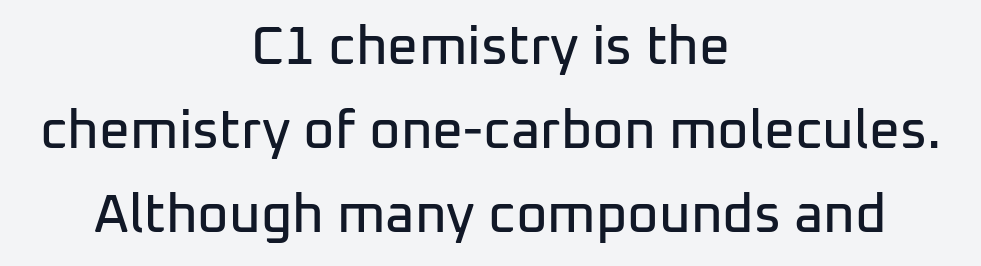
Q: Is the text italic (slanted)? A: No, it is upright.
Q: Is the typeface a serif or a sans-serif typeface? A: Sans-serif.
Q: Is the text underlined? A: No.
Q: How is the paragraph aligned? A: Centered.
Q: Is the spacing between letters normal or unusually wide? A: Normal.
Q: Is the spacing between lines tight, normal or loose? A: Normal.
Q: Width (condensed, normal, or wide)? A: Normal.
Q: Stroke contrast? A: Low.
Q: x-height? A: Medium.
Q: Monospaced? A: No.
